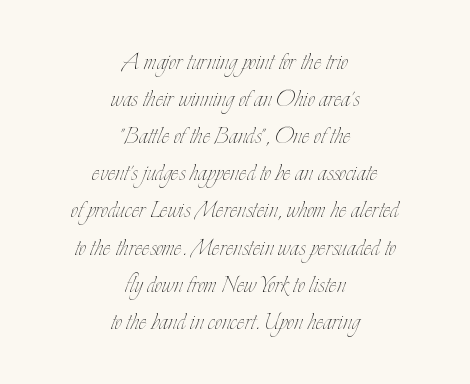
The image shows 29 px thin, condensed type; set centered, normal line spacing (1.28x), normal letter spacing, not underlined; low stroke contrast and a small x-height.
